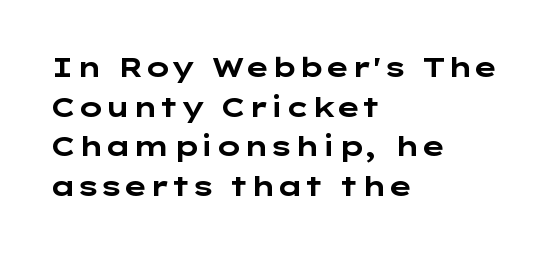
The image shows 27 px bold type, upright; set left-aligned, normal line spacing (1.47x), normal letter spacing, not underlined.
